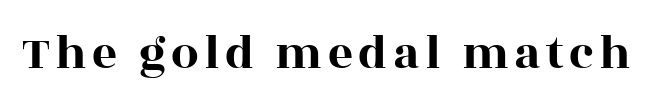
{"serif": "yes", "italic": "no", "width": "wide", "x_height": "large", "monospaced": "no", "underline": "no", "glyph_px": 49}
